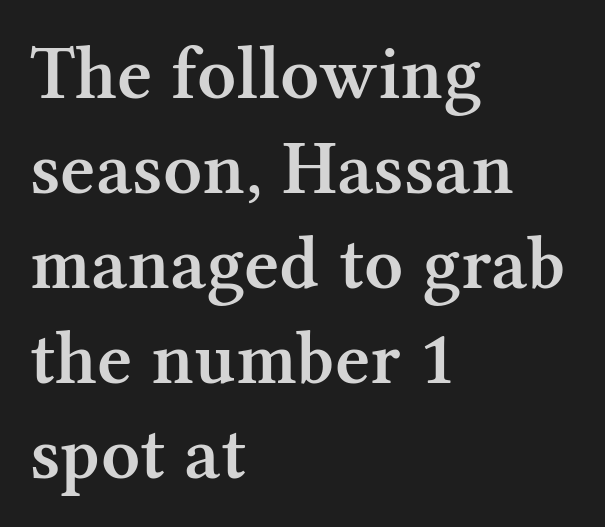
Leftover space on each line is placed entirely after the last word. Every character sits straight up, as roman type does. Set as a demibold, roughly 600 on the weight scale. A normal amount of white space separates one row of letters from the next. Serifs: yes, visible at the terminals of the letterforms.
